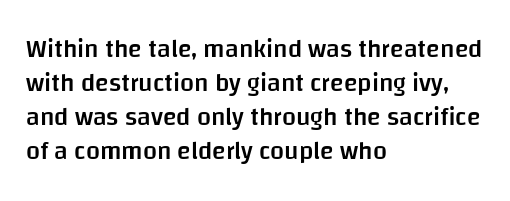
Q: Is the text bold? A: Semi-bold.
Q: Is the text italic (slanted)? A: No, it is upright.
Q: Is the text underlined? A: No.
Q: How is the paragraph aligned? A: Left-aligned.
Q: Is the spacing between letters normal or unusually wide? A: Normal.
Q: Is the spacing between lines tight, normal or loose? A: Normal.
